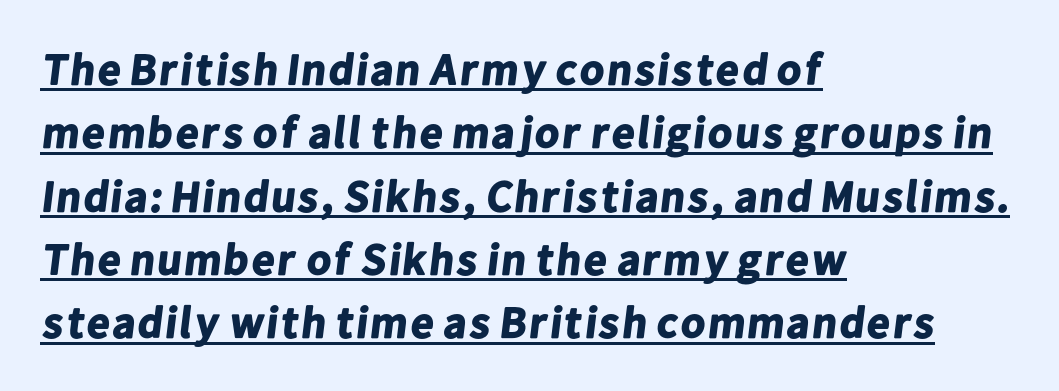
Q: Is the text bold? A: Yes.
Q: Is the typeface a serif or a sans-serif typeface? A: Sans-serif.
Q: Is the text underlined? A: Yes.
Q: How is the paragraph aligned? A: Left-aligned.
Q: Is the spacing between letters normal or unusually wide? A: Normal.
Q: Is the spacing between lines tight, normal or loose? A: Normal.
Q: Width (condensed, normal, or wide)? A: Normal.
Q: Stroke contrast? A: Low.
Q: x-height? A: Medium.
Q: Monospaced? A: No.
